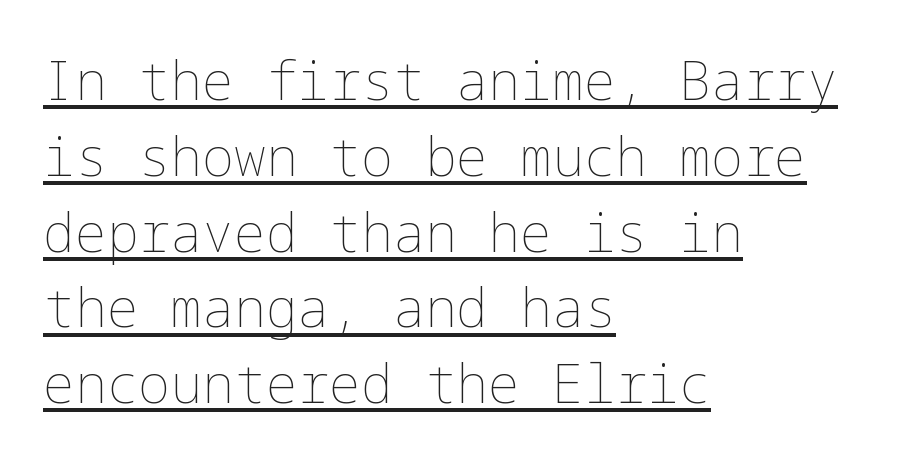
Q: Is the text bold? A: No.
Q: Is the text italic (slanted)? A: No, it is upright.
Q: Is the text underlined? A: Yes.
Q: How is the paragraph aligned? A: Left-aligned.
Q: Is the spacing between letters normal or unusually wide? A: Normal.
Q: Is the spacing between lines tight, normal or loose? A: Normal.
Q: Width (condensed, normal, or wide)? A: Normal.
Q: Stroke contrast? A: Low.
Q: x-height? A: Medium.
